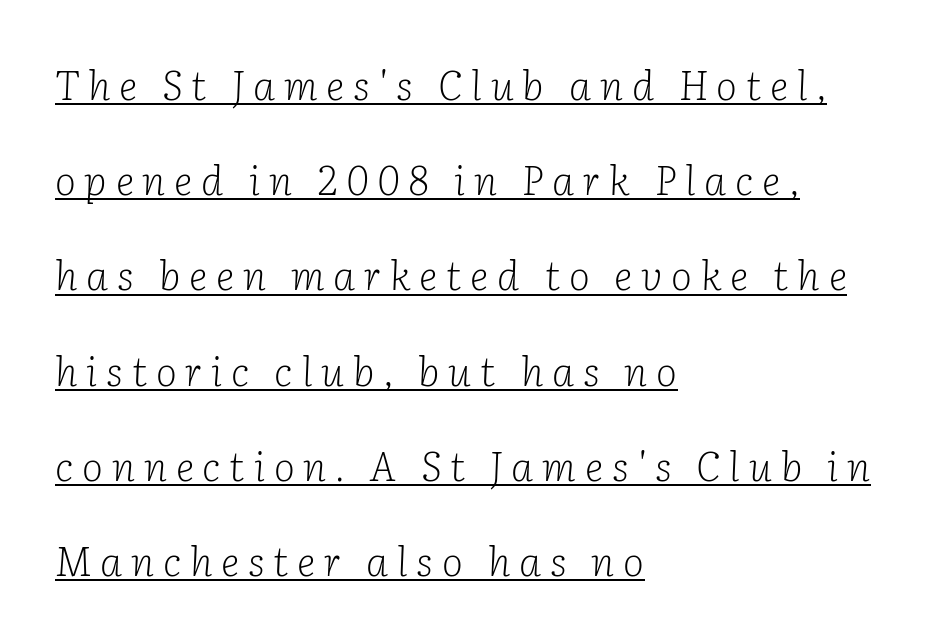
{"serif": "yes", "italic": "yes", "lean": "right", "slant_degrees": 2, "bold": "no", "weight": "light", "width": "normal", "stroke_contrast": "low", "x_height": "medium", "monospaced": "no", "underline": "yes", "align": "left", "line_spacing": "loose", "line_spacing_ratio": 2.38, "letter_spacing": "wide", "letter_spacing_em": 0.22, "glyph_px": 40}
